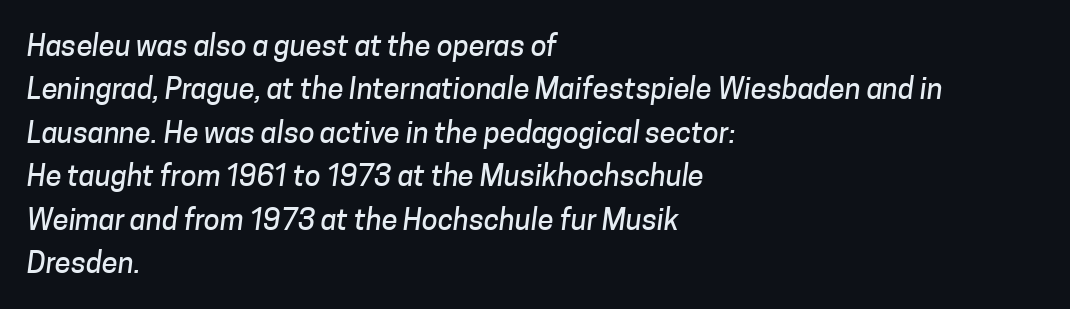
The image shows 29 px sans-serif type; set left-aligned, normal line spacing (1.5x), normal letter spacing, not underlined; low stroke contrast and a medium x-height.
